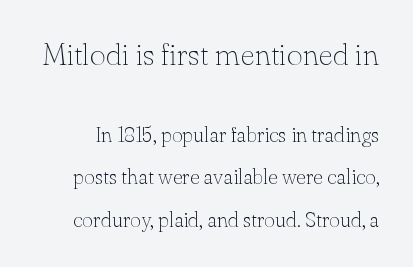
You could not count columns in this text — the font is proportionally spaced. Type style note: has serifs. Heft: none added — not bold. Is the lower block the larger one? No — the upper block carries the bigger type. Short note: letters normally spaced. A roman cut, with each character standing at attention.
